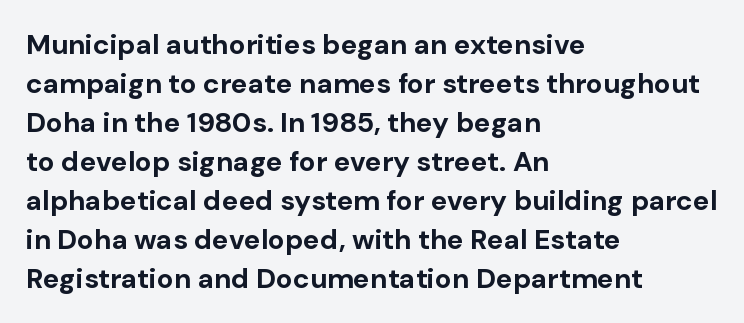
In terms of posture, this sample is upright. Does the weight exceed regular? Yes, all the way to bold. Nothing unusual about the tracking: characters are spaced as the font intends. The line-height multiplier appears to be the usual default. The face used here is proportionally spaced, like ordinary book or web type. The words here are not underlined.
